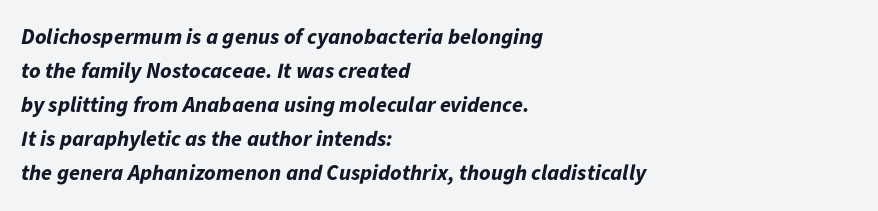
Q: Is the text bold? A: Yes.
Q: Is the text italic (slanted)? A: Yes, it leans right by about 11 degrees.
Q: Is the text underlined? A: No.
Q: How is the paragraph aligned? A: Left-aligned.
Q: Is the spacing between letters normal or unusually wide? A: Normal.
Q: Is the spacing between lines tight, normal or loose? A: Normal.
